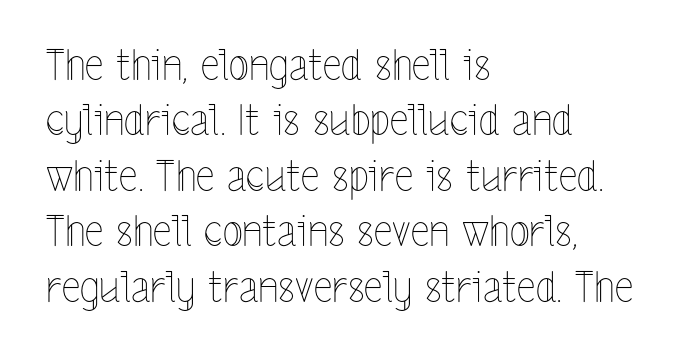
Looks like regular typesetting: each glyph gets only the width it needs. Italic? Not at all — the glyphs are vertical. This rendering features lettering with no underline. Line starts are locked; line ends wander. Standard letterfit; no display-style spreading of the glyphs.
